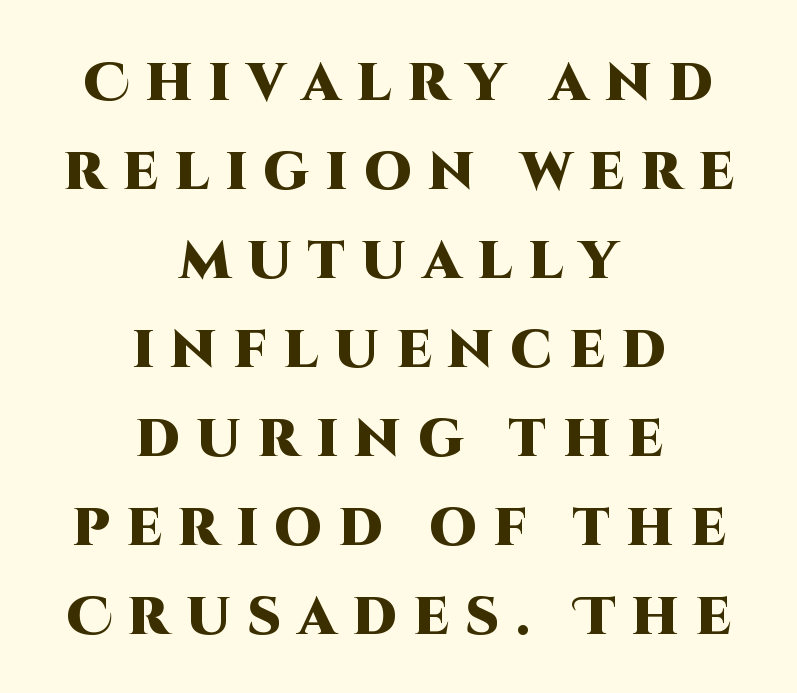
Q: Is the text bold? A: Yes.
Q: Is the text italic (slanted)? A: No, it is upright.
Q: Is the typeface a serif or a sans-serif typeface? A: Sans-serif.
Q: Is the text underlined? A: No.
Q: How is the paragraph aligned? A: Centered.
Q: Is the spacing between letters normal or unusually wide? A: Unusually wide.
Q: Is the spacing between lines tight, normal or loose? A: Normal.
Q: Width (condensed, normal, or wide)? A: Normal.
Q: Stroke contrast? A: High.
Q: x-height? A: Large.
Q: Monospaced? A: No.
